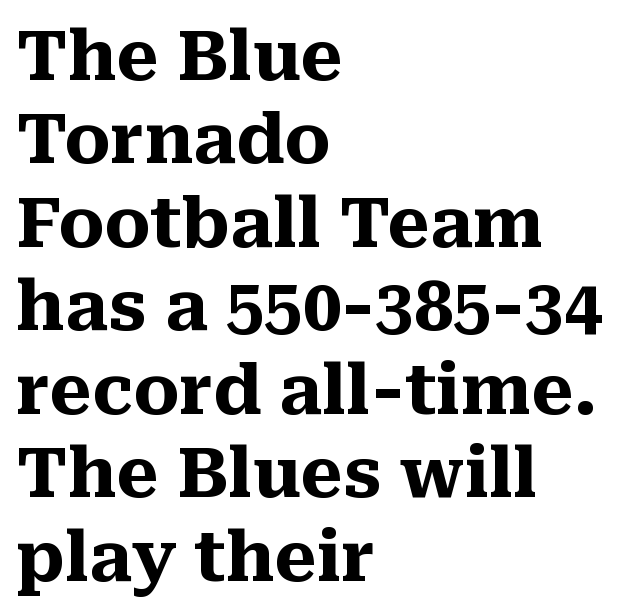
Q: Is the text bold? A: Yes.
Q: Is the text italic (slanted)? A: No, it is upright.
Q: Is the typeface a serif or a sans-serif typeface? A: Serif.
Q: Is the text underlined? A: No.
Q: How is the paragraph aligned? A: Left-aligned.
Q: Is the spacing between letters normal or unusually wide? A: Normal.
Q: Width (condensed, normal, or wide)? A: Normal.
Q: Stroke contrast? A: Medium.
Q: x-height? A: Medium.
Q: Monospaced? A: No.
